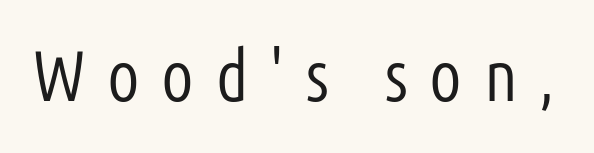
Q: Is the text bold? A: No.
Q: Is the text italic (slanted)? A: No, it is upright.
Q: Is the typeface a serif or a sans-serif typeface? A: Sans-serif.
Q: Is the text underlined? A: No.
Q: Is the spacing between letters normal or unusually wide? A: Unusually wide.
Q: Width (condensed, normal, or wide)? A: Condensed.
Q: Stroke contrast? A: Low.
Q: x-height? A: Medium.
Q: Monospaced? A: No.
